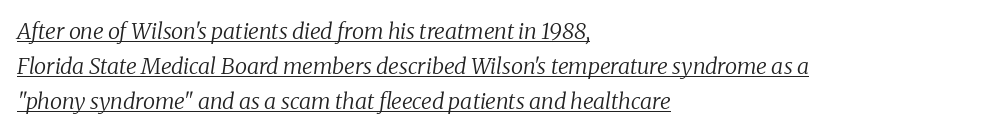
One-word summary of the alignment: left. Designer's note — italics engaged. This sample uses plain, unmodified letter spacing. Stroke thickness stays within the range of a standard reading face or lighter. Each line of the rendering has a horizontal stroke beneath the glyphs. These lines sit exactly where default settings would place them.
